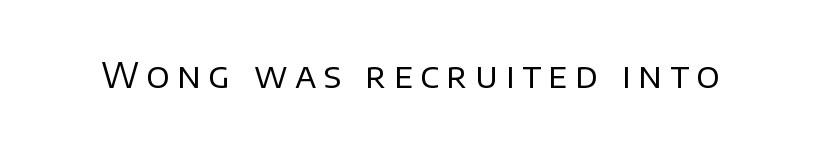
Q: Is the text bold? A: No.
Q: Is the text italic (slanted)? A: No, it is upright.
Q: Is the typeface a serif or a sans-serif typeface? A: Sans-serif.
Q: Is the text underlined? A: No.
Q: Is the spacing between letters normal or unusually wide? A: Unusually wide.
Q: Width (condensed, normal, or wide)? A: Normal.
Q: Stroke contrast? A: Low.
Q: x-height? A: Large.
Q: Monospaced? A: No.
